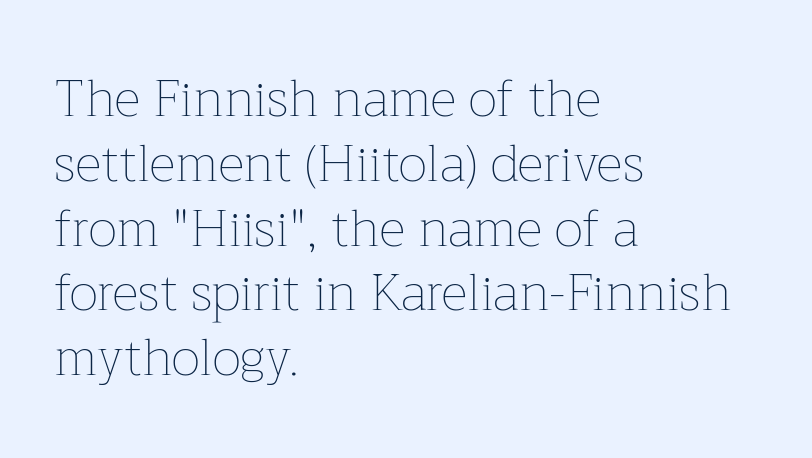
{"italic": "no", "bold": "no", "weight": "thin", "width": "normal", "stroke_contrast": "low", "x_height": "medium", "monospaced": "no", "underline": "no", "align": "left", "line_spacing": "normal", "line_spacing_ratio": 1.27, "letter_spacing": "normal", "letter_spacing_em": 0.0, "glyph_px": 51}
